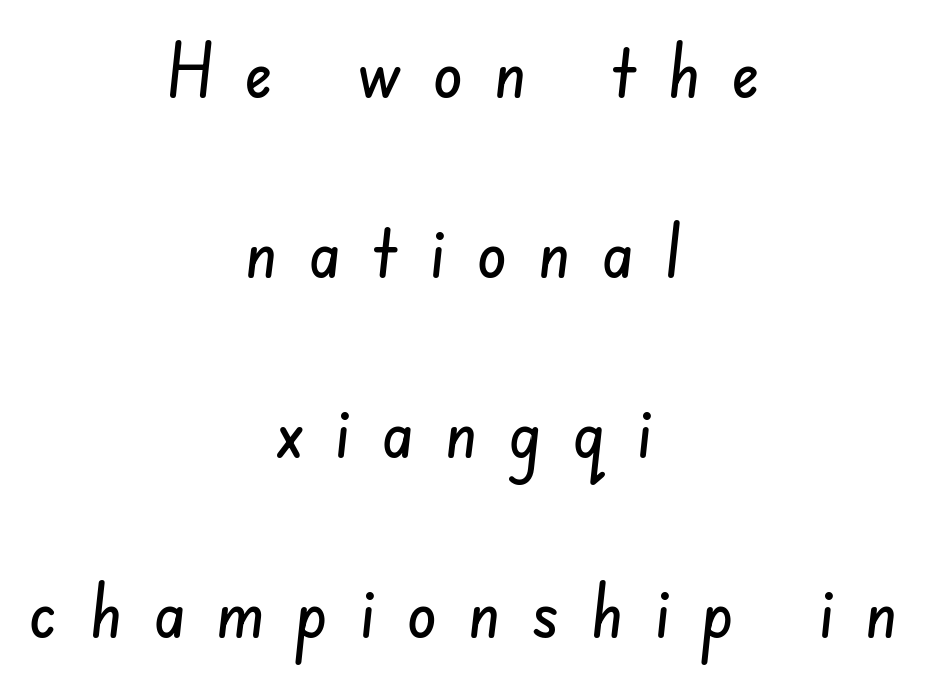
The image shows 75 px condensed sans-serif type; set centered, loose line spacing (2.4x), unusually wide letter spacing (+0.42 em), not underlined; low stroke contrast and a small x-height.
